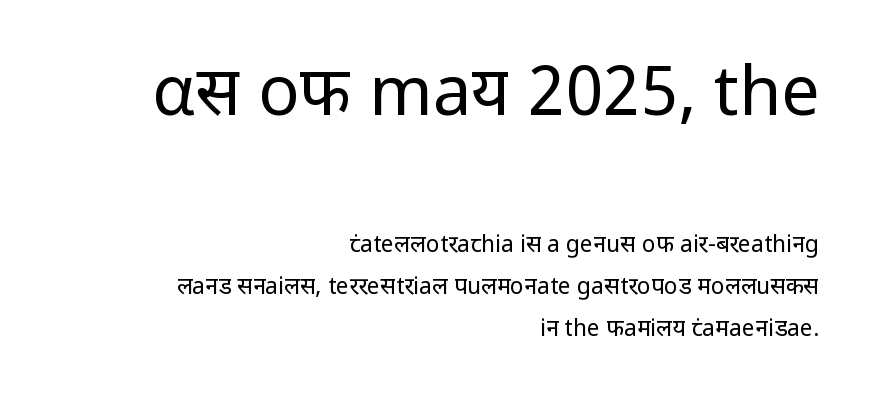
The image shows 68 px regular-weight sans-serif type, upright; set right-aligned, line spacing 1.81x, normal letter spacing, not underlined; the first (top) block is 2.96x larger; low stroke contrast and a medium x-height.
